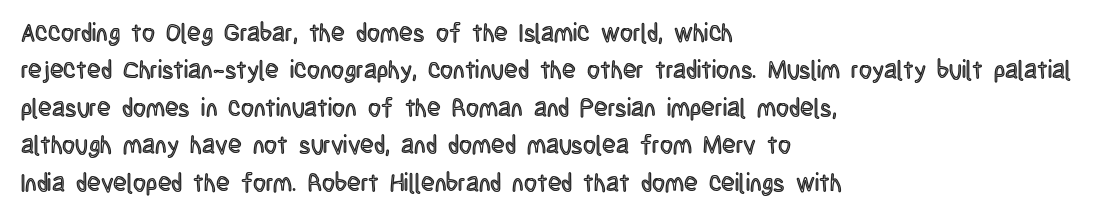
{"italic": "no", "underline": "no", "align": "left", "line_spacing": "normal", "line_spacing_ratio": 1.5, "letter_spacing": "normal", "letter_spacing_em": 0.0, "glyph_px": 25}
